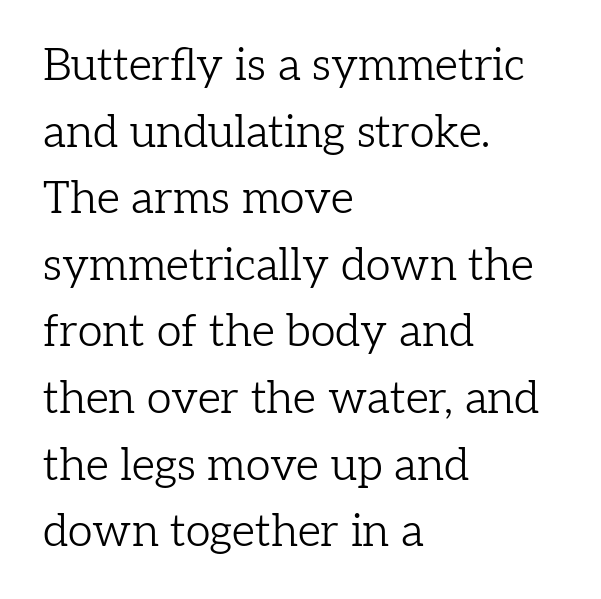
Anything drawn beneath the words? Only blank space. The lines are quadded left. What stands out about the letter spacing? Nothing — it is the standard amount. Think of a printed novel: that variable character pitch is what you see here. No chunkiness to these letters — they're not bold.
